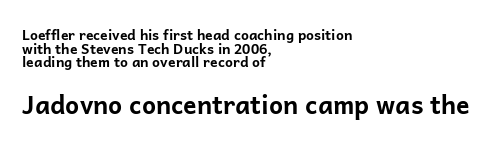
Q: Is the text bold? A: Yes.
Q: Is the text italic (slanted)? A: No, it is upright.
Q: Is the text underlined? A: No.
Q: How is the paragraph aligned? A: Left-aligned.
Q: Is the spacing between letters normal or unusually wide? A: Normal.
Q: Is the spacing between lines tight, normal or loose? A: Tight.
Q: Which block of text is set in a larger size, the first (top) or the second (bottom)? A: The second (bottom) one.
